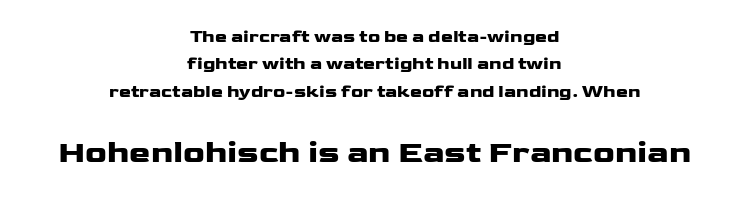
Serif or sans? Sans — the stroke terminals are bare. Words appear dense and cohesive because spacing is normal. Set as a true bold cut, around the 700 mark. Small over large — that's the arrangement of the two blocks here. Proportional: the letters do not fall into vertical columns. Visually the block forms a symmetrical silhouette, jagged on both flanks.
